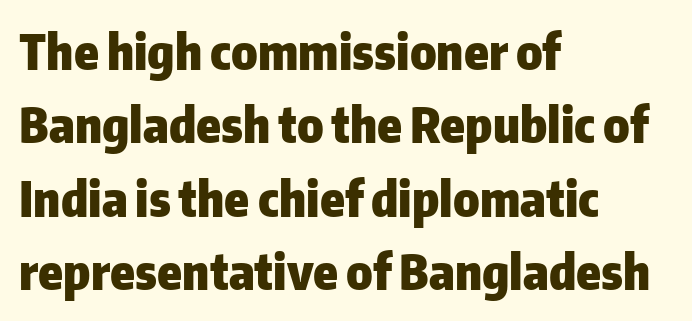
{"serif": "no", "italic": "no", "bold": "yes", "weight": "heavy", "width": "normal", "stroke_contrast": "low", "x_height": "medium", "monospaced": "no", "underline": "no", "align": "left", "line_spacing": "normal", "line_spacing_ratio": 1.5, "letter_spacing": "normal", "letter_spacing_em": 0.0, "glyph_px": 49}
